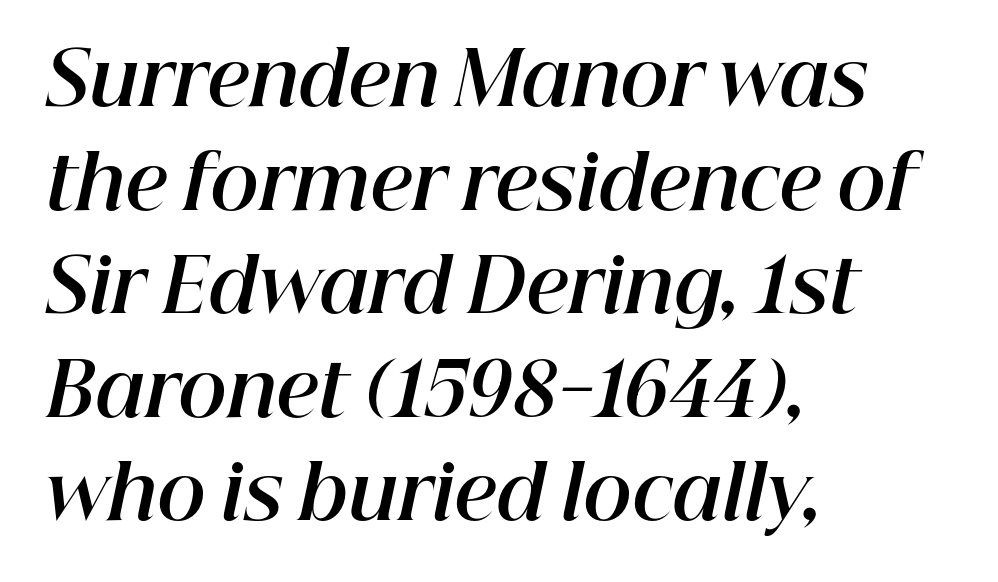
Summary of vertical rhythm: regular, with standard interline spacing. The rendering uses natural spacing where letterforms have individual widths. Tracking here is standard; glyphs follow each other at the usual distance. Weight check: bold — yes, fully. Underline: absent.
